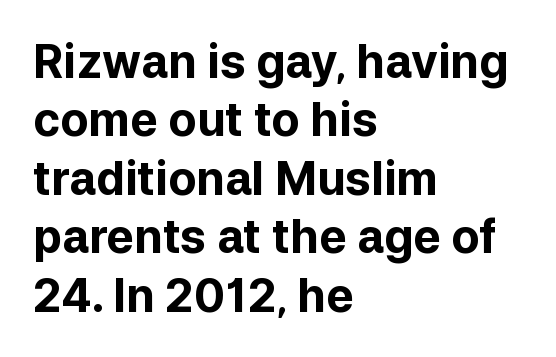
Q: Is the text bold? A: Yes.
Q: Is the text italic (slanted)? A: No, it is upright.
Q: Is the typeface a serif or a sans-serif typeface? A: Sans-serif.
Q: Is the text underlined? A: No.
Q: How is the paragraph aligned? A: Left-aligned.
Q: Is the spacing between letters normal or unusually wide? A: Normal.
Q: Is the spacing between lines tight, normal or loose? A: Normal.
Q: Width (condensed, normal, or wide)? A: Normal.
Q: Stroke contrast? A: Low.
Q: x-height? A: Medium.
Q: Monospaced? A: No.
